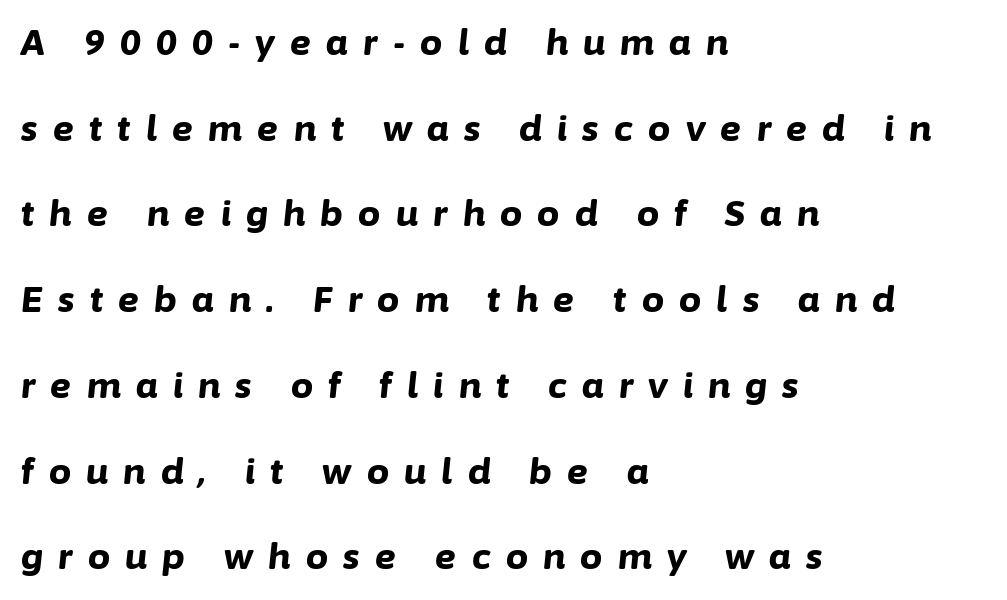
{"italic": "yes", "lean": "right", "slant_degrees": 6, "bold": "yes", "weight": "bold", "width": "normal", "stroke_contrast": "low", "x_height": "medium", "monospaced": "no", "underline": "no", "align": "left", "line_spacing": "loose", "line_spacing_ratio": 2.45, "letter_spacing": "wide", "letter_spacing_em": 0.44, "glyph_px": 35}
